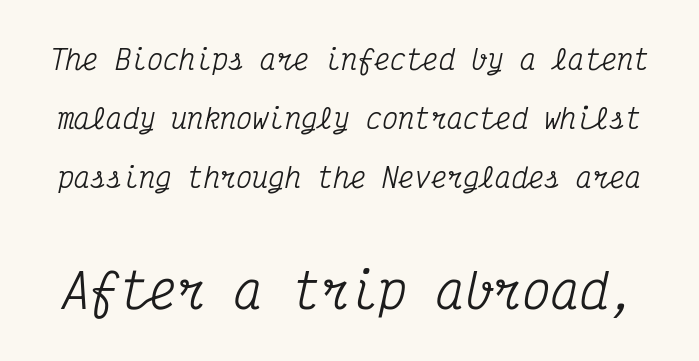
Q: Is the text italic (slanted)? A: Yes, it leans right by about 12 degrees.
Q: Is the typeface a serif or a sans-serif typeface? A: Serif.
Q: Is the text underlined? A: No.
Q: Is the spacing between letters normal or unusually wide? A: Normal.
Q: Is the spacing between lines tight, normal or loose? A: Loose.
Q: Which block of text is set in a larger size, the first (top) or the second (bottom)? A: The second (bottom) one.
Q: Width (condensed, normal, or wide)? A: Condensed.
Q: Stroke contrast? A: Medium.
Q: x-height? A: Medium.
Q: Monospaced? A: Yes.
